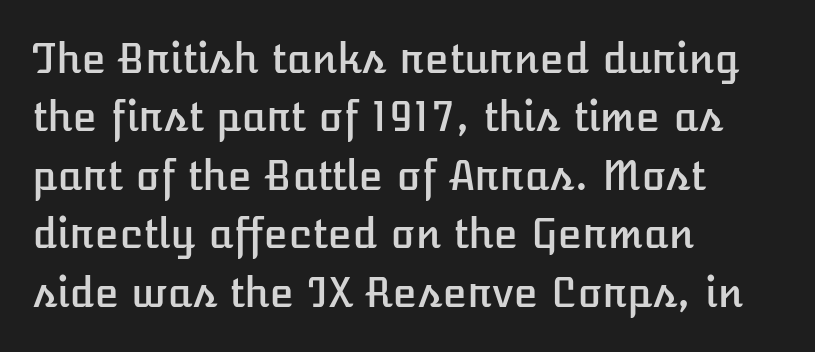
Q: Is the text italic (slanted)? A: No, it is upright.
Q: Is the text underlined? A: No.
Q: How is the paragraph aligned? A: Left-aligned.
Q: Is the spacing between letters normal or unusually wide? A: Normal.
Q: Is the spacing between lines tight, normal or loose? A: Normal.
Q: Width (condensed, normal, or wide)? A: Normal.
Q: Stroke contrast? A: Low.
Q: x-height? A: Medium.
Q: Monospaced? A: No.
